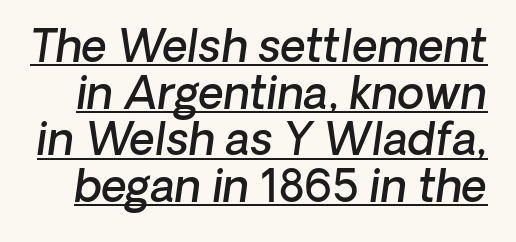
The image shows 44 px semibold type, italic (leaning right); set tight line spacing (1.06x), normal letter spacing, underlined; low stroke contrast and a medium x-height.
